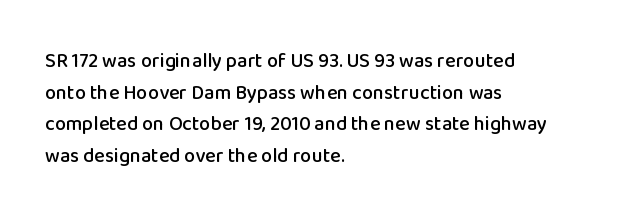
{"italic": "no", "underline": "no", "align": "left", "line_spacing": "normal", "line_spacing_ratio": 1.58, "letter_spacing": "normal", "letter_spacing_em": 0.0, "glyph_px": 20}
